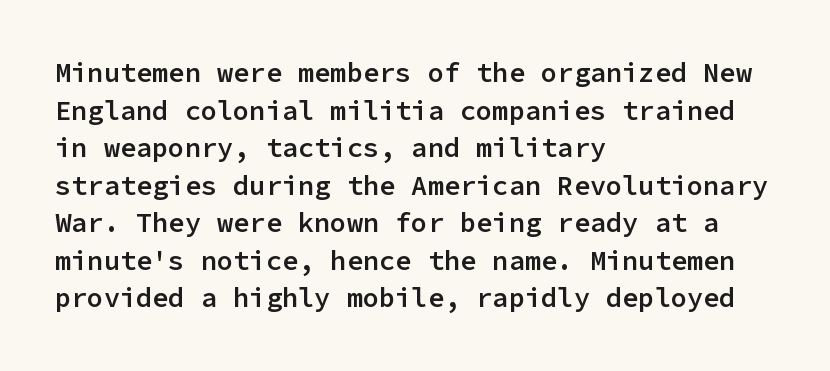
The image shows 27 px text type, upright; set left-aligned, normal line spacing (1.39x), normal letter spacing, not underlined.
